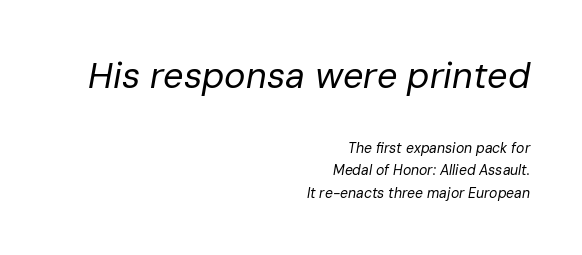
Compare the two chunks: the upper has the greater cap height. The letterforms sit at book weight or below. Italic? Definitely — the glyphs are oblique. Nothing unusual about the tracking: characters are spaced as the font intends. Layout note: lines flush right. Underline: absent.
